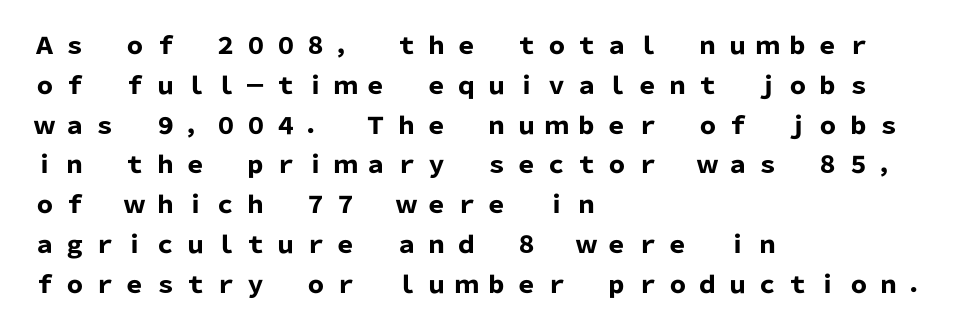
The image shows 23 px bold type, upright; set left-aligned, line spacing 1.73x, unusually wide letter spacing (+0.31 em), not underlined.
